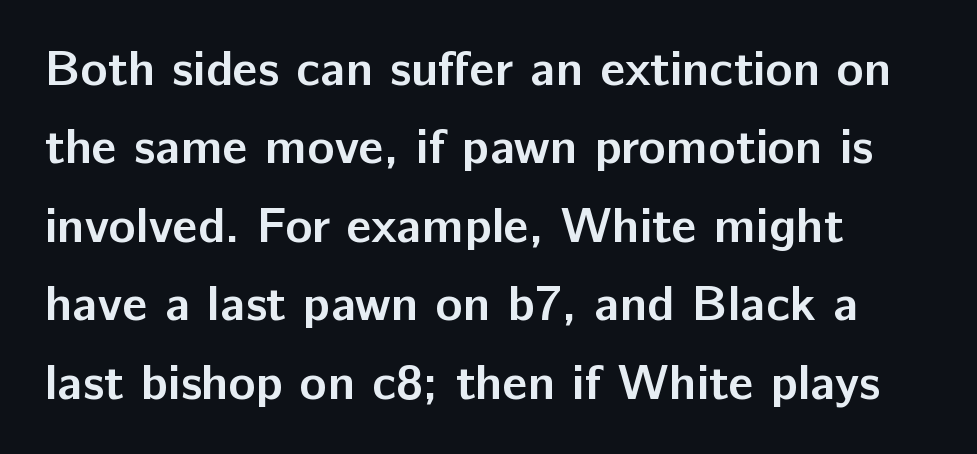
The image shows 50 px semibold sans-serif type, upright; set left-aligned, normal line spacing (1.57x), normal letter spacing, not underlined; low stroke contrast and a medium x-height.
